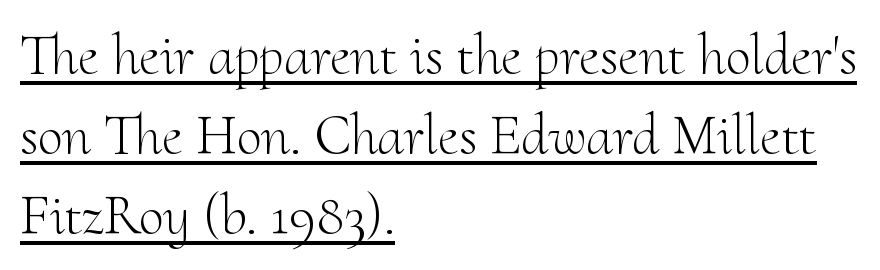
Q: Is the text bold? A: No.
Q: Is the text italic (slanted)? A: No, it is upright.
Q: Is the typeface a serif or a sans-serif typeface? A: Serif.
Q: Is the text underlined? A: Yes.
Q: How is the paragraph aligned? A: Left-aligned.
Q: Is the spacing between letters normal or unusually wide? A: Normal.
Q: Is the spacing between lines tight, normal or loose? A: Normal.
Q: Width (condensed, normal, or wide)? A: Normal.
Q: Stroke contrast? A: Medium.
Q: x-height? A: Small.
Q: Monospaced? A: No.
